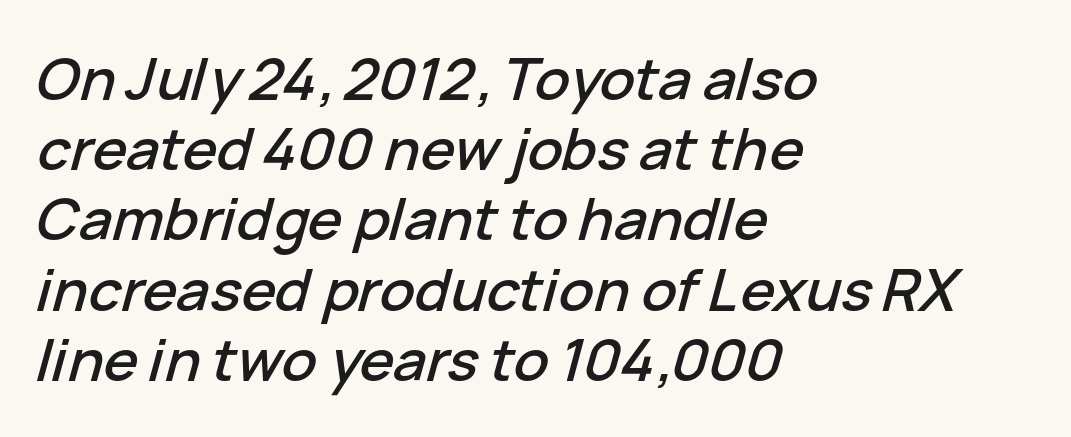
The image shows 58 px text type, italic (leaning right); set left-aligned, line spacing 1.21x, normal letter spacing, not underlined; low stroke contrast and a medium x-height.
